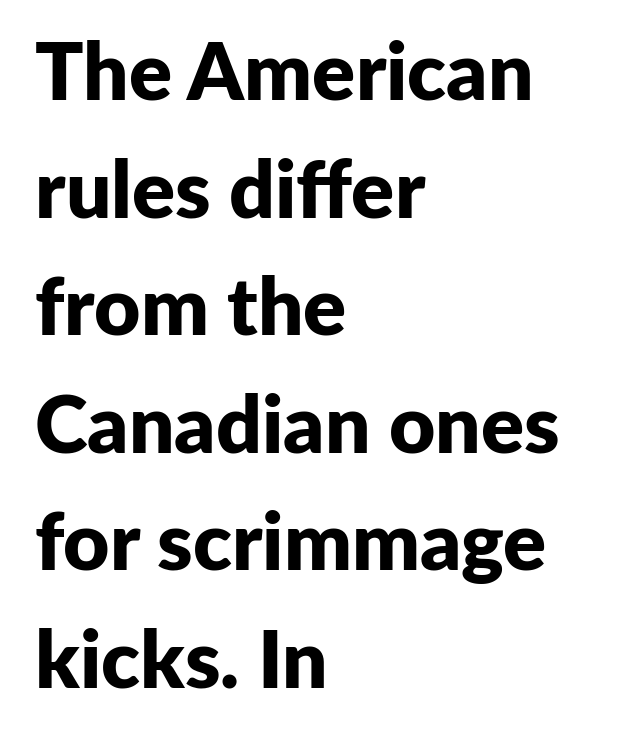
The axis of the letterforms is exactly vertical. Casual observation: everything's shoved over to the left. The passage shown has conventional tracking throughout. On the weight axis this lands at bold, roughly 700. What kind of face is this? One without serifs — a sans. Each row of text sits above clean, open space.
